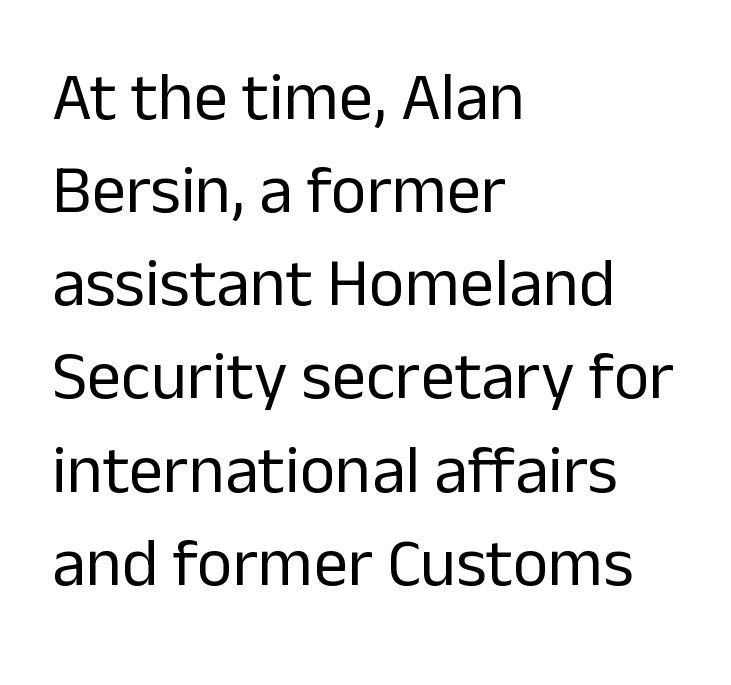
Proportional: the letters do not fall into vertical columns. How are the letters spaced? Ordinarily, with no added tracking. Baseline-to-baseline distance is the conventional proportion of letter height. The typography opts for an upright posture over an oblique one. Line starts are locked; line ends wander.
